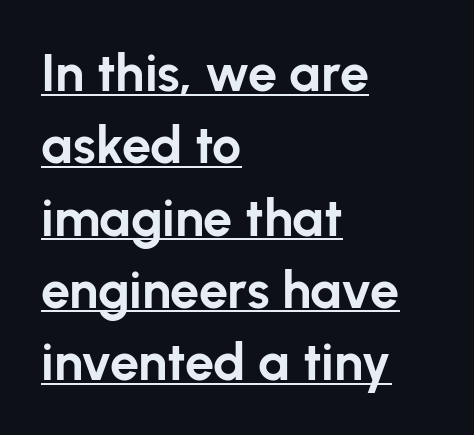
The rendering uses natural spacing where letterforms have individual widths. Letterform terminals end flat and unadorned throughout the passage. When letters stand straight like this, we call the style roman or upright. The lettering is marked with a stroke running underneath it. Heft: maximum for text — a bold.
